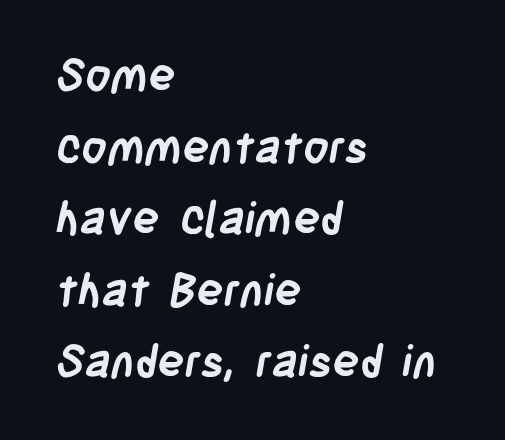
Q: Is the text bold? A: Yes.
Q: Is the typeface a serif or a sans-serif typeface? A: Sans-serif.
Q: Is the text underlined? A: No.
Q: How is the paragraph aligned? A: Left-aligned.
Q: Is the spacing between letters normal or unusually wide? A: Normal.
Q: Is the spacing between lines tight, normal or loose? A: Normal.
Q: Width (condensed, normal, or wide)? A: Condensed.
Q: Stroke contrast? A: Low.
Q: x-height? A: Large.
Q: Monospaced? A: No.
